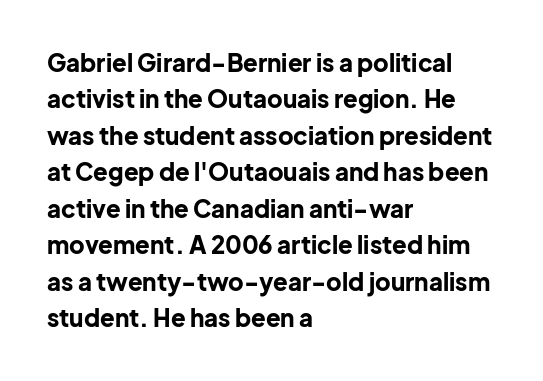
Q: Is the text bold? A: Yes.
Q: Is the text italic (slanted)? A: No, it is upright.
Q: Is the text underlined? A: No.
Q: How is the paragraph aligned? A: Left-aligned.
Q: Is the spacing between letters normal or unusually wide? A: Normal.
Q: Is the spacing between lines tight, normal or loose? A: Normal.
